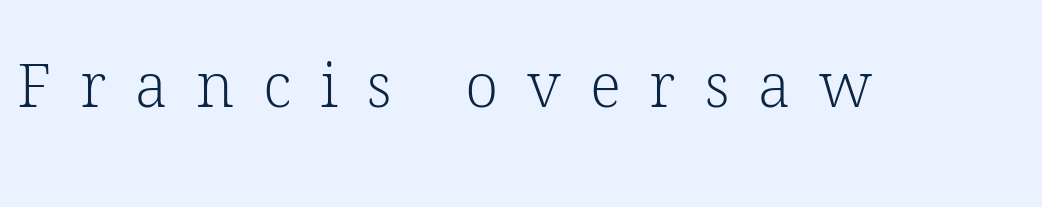
The specimen omits any rule beneath the text block's lines. The face used here is proportionally spaced, like ordinary book or web type. Each word looks stretched out because of the extra space between its letters. The typography opts for an upright posture over an oblique one. Stems and bowls with no extra thickness — not bold. This rendering employs a face with finishing strokes, i.e., a serif.
